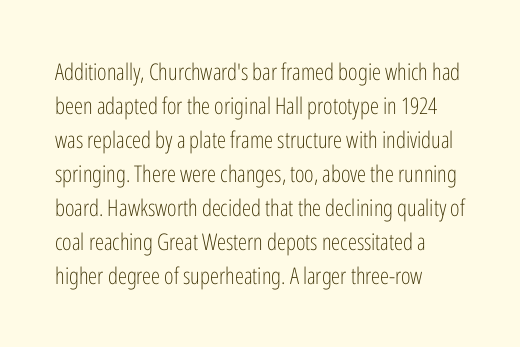
Q: Is the text bold? A: No.
Q: Is the text italic (slanted)? A: No, it is upright.
Q: Is the text underlined? A: No.
Q: How is the paragraph aligned? A: Left-aligned.
Q: Is the spacing between letters normal or unusually wide? A: Normal.
Q: Is the spacing between lines tight, normal or loose? A: Normal.
